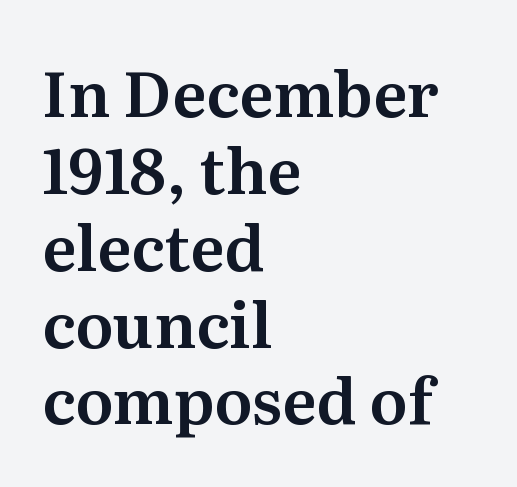
{"serif": "yes", "italic": "no", "width": "normal", "stroke_contrast": "medium", "x_height": "medium", "monospaced": "no", "underline": "no", "align": "left", "line_spacing_ratio": 1.22, "letter_spacing": "normal", "letter_spacing_em": 0.0, "glyph_px": 63}
